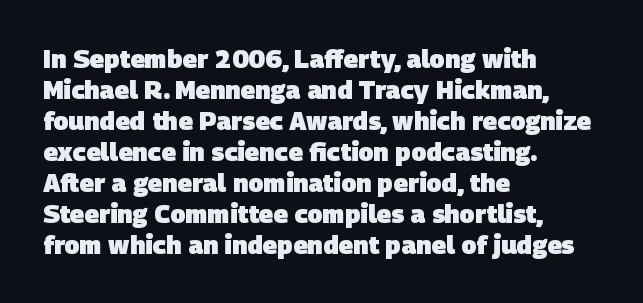
The image shows 25 px bold type; set left-aligned, line spacing 1.24x, normal letter spacing, not underlined.
